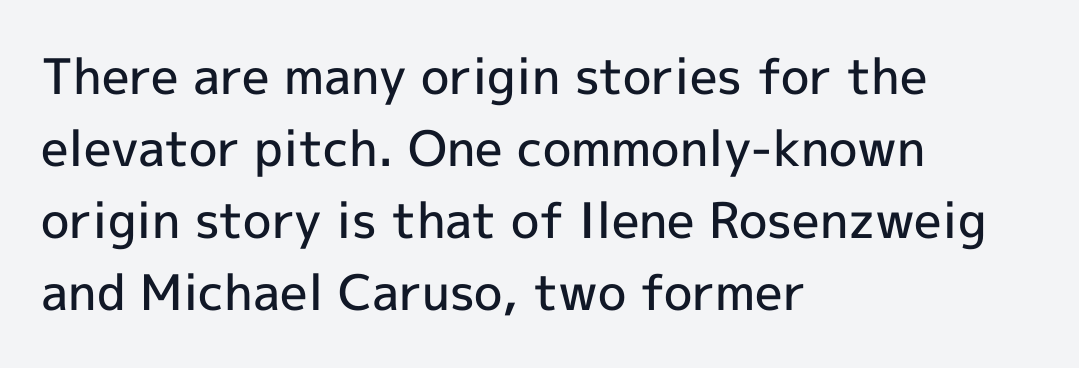
{"serif": "no", "italic": "no", "bold": "semi", "weight": "semibold", "width": "normal", "x_height": "medium", "monospaced": "no", "underline": "no", "align": "left", "line_spacing": "normal", "line_spacing_ratio": 1.47, "letter_spacing": "normal", "letter_spacing_em": 0.0, "glyph_px": 49}
